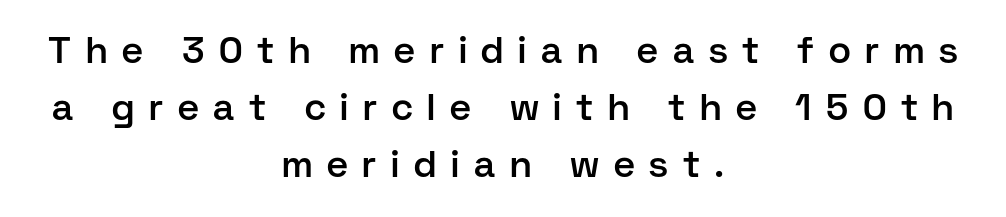
Bare-footed words on every line. On the weight axis this lands at semibold, roughly 600. Characters remain perfectly vertical along every line. The horizontal fit of the characters is loose and conspicuously gappy.
